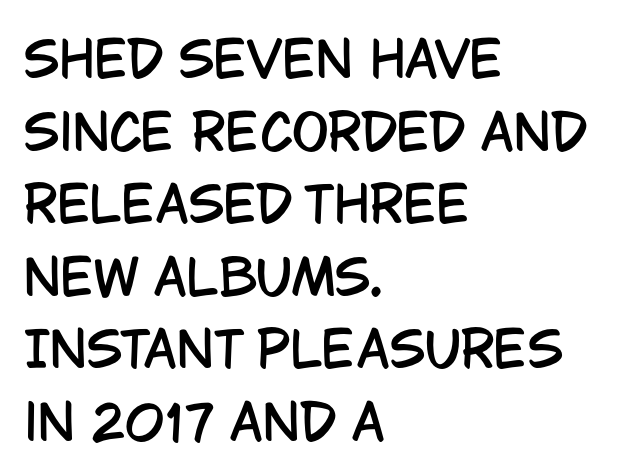
Any mark beneath the type? The region is blank. Alignment: flush left. Compared with typical paragraphs, the rows here are spaced about the same. Is this a fixed-width face? No — the glyphs have proportional, varying widths.
